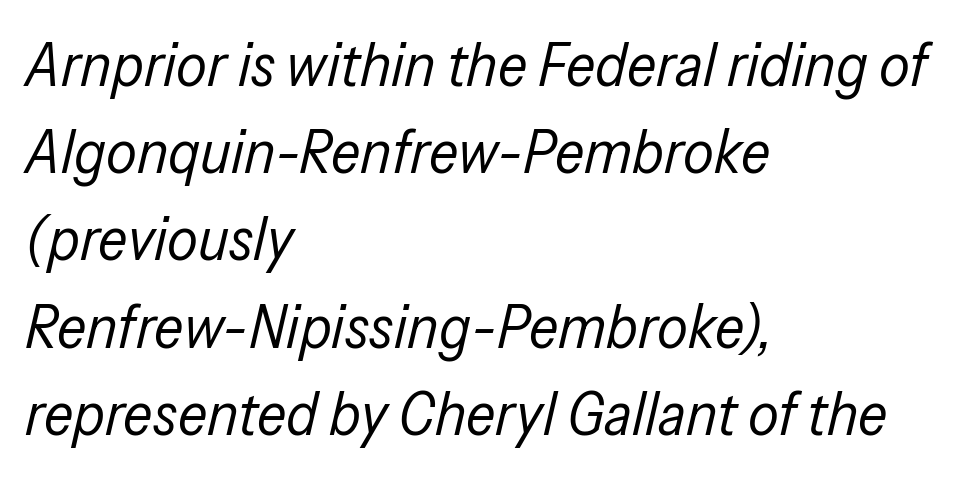
The passage shown is typed in a proportional face where columns would drift. Honestly, there is no underline to notice here at all. A typesetter would call this zero additional tracking. This is oblique type, the kind used for emphasis or titles. The font is comparable to plain body text, perhaps lighter.
